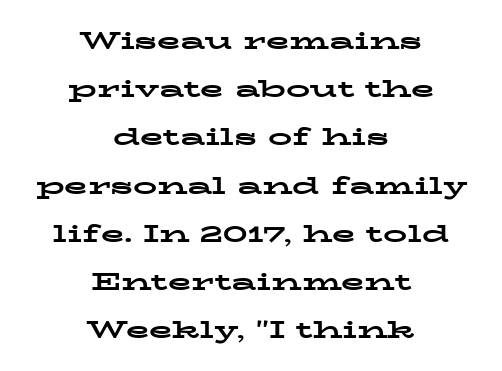
{"italic": "no", "bold": "yes", "underline": "no", "align": "center", "line_spacing": "loose", "line_spacing_ratio": 2.01, "letter_spacing": "normal", "letter_spacing_em": 0.0, "glyph_px": 24}
